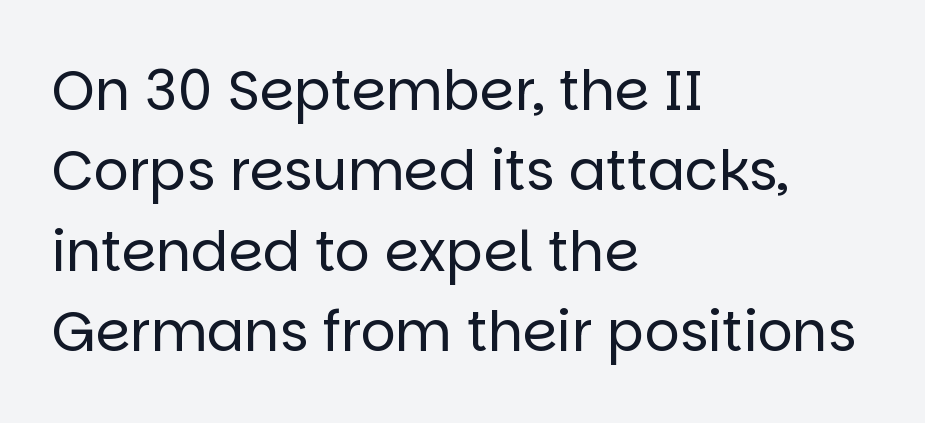
{"serif": "no", "italic": "no", "bold": "no", "weight": "regular", "width": "normal", "stroke_contrast": "low", "x_height": "large", "monospaced": "no", "underline": "no", "align": "left", "line_spacing": "normal", "line_spacing_ratio": 1.46, "letter_spacing": "normal", "letter_spacing_em": 0.0, "glyph_px": 55}
